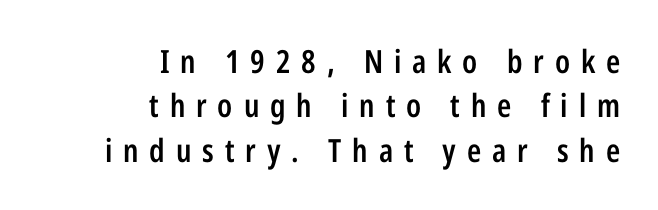
The image shows 32 px semibold, condensed sans-serif type, upright; set right-aligned, normal line spacing (1.39x), unusually wide letter spacing (+0.34 em), not underlined; low stroke contrast and a medium x-height.
